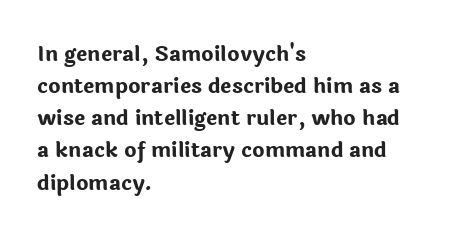
{"italic": "no", "bold": "yes", "underline": "no", "align": "left", "line_spacing": "normal", "line_spacing_ratio": 1.53, "letter_spacing": "normal", "letter_spacing_em": 0.0, "glyph_px": 21}
